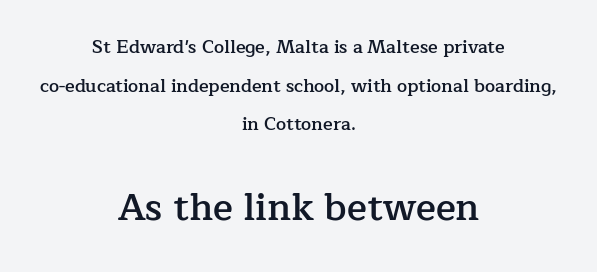
The image shows 37 px semibold serif type, upright; set centered, loose line spacing (2.14x), normal letter spacing, not underlined; the second (bottom) block is 2.06x larger; low stroke contrast and a medium x-height.
